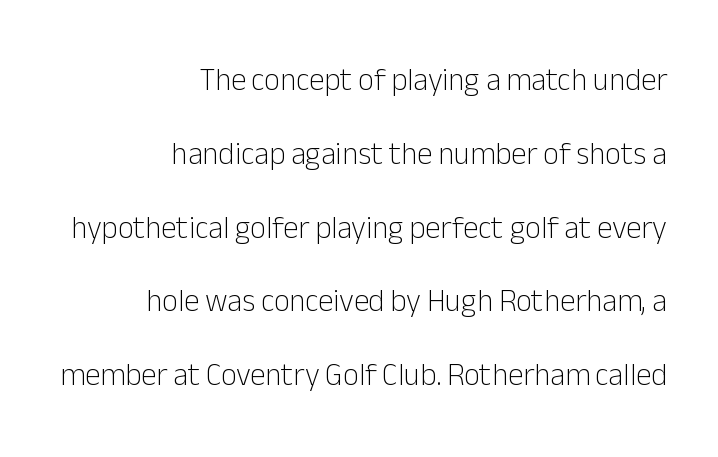
The zone under the glyphs is completely vacant. Each word holds together tightly as a unit, with standard inter-letter gaps. The font's upright variant was chosen for this text. One-word summary of the alignment: right.
